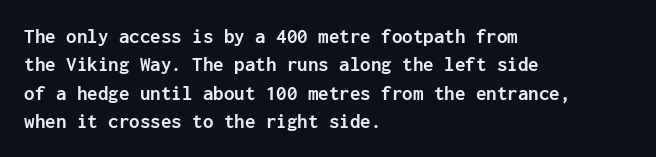
Q: Is the text bold? A: Yes.
Q: Is the text italic (slanted)? A: No, it is upright.
Q: Is the text underlined? A: No.
Q: How is the paragraph aligned? A: Left-aligned.
Q: Is the spacing between letters normal or unusually wide? A: Normal.
Q: Is the spacing between lines tight, normal or loose? A: Normal.
